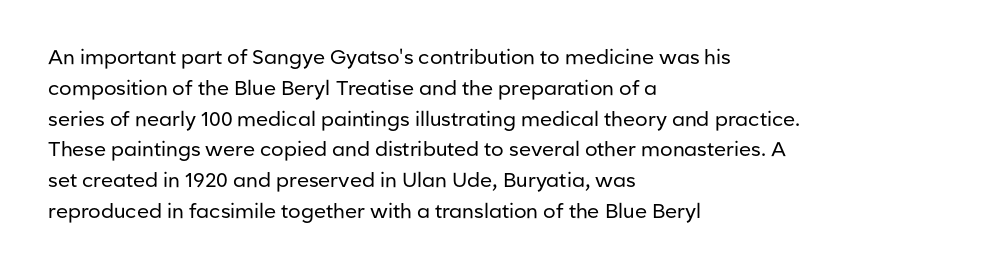
Unmarked baselines from the first word to the last. Between one letter and the next there's only the usual sliver of space. Left-aligned paragraph, ragged on the right. Compared with typical paragraphs, the rows here are spaced about the same. It's the straight-up-and-down kind of type.
